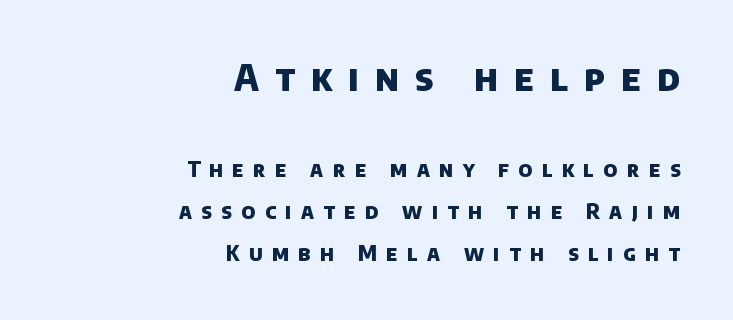
The image shows 36 px heavy sans-serif type; set right-aligned, loose line spacing (2.02x), unusually wide letter spacing (+0.45 em), not underlined; the first (top) block is 1.71x larger; low stroke contrast and a large x-height.
